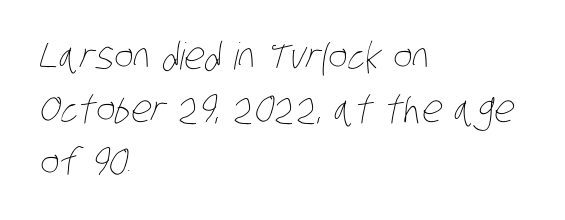
{"bold": "no", "weight": "thin", "width": "condensed", "stroke_contrast": "low", "x_height": "large", "monospaced": "no", "underline": "no", "align": "left", "line_spacing": "normal", "line_spacing_ratio": 1.43, "letter_spacing": "normal", "letter_spacing_em": 0.0, "glyph_px": 37}
